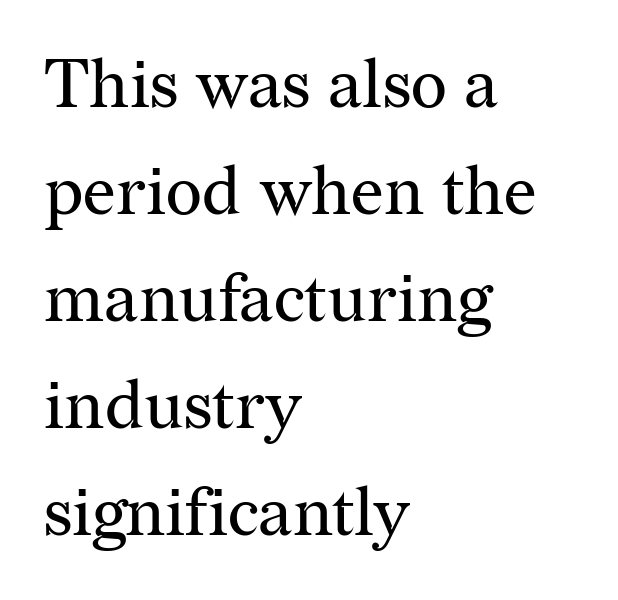
The image shows 69 px regular-weight serif type, upright; set left-aligned, normal line spacing (1.55x), normal letter spacing, not underlined; medium stroke contrast and a medium x-height.
